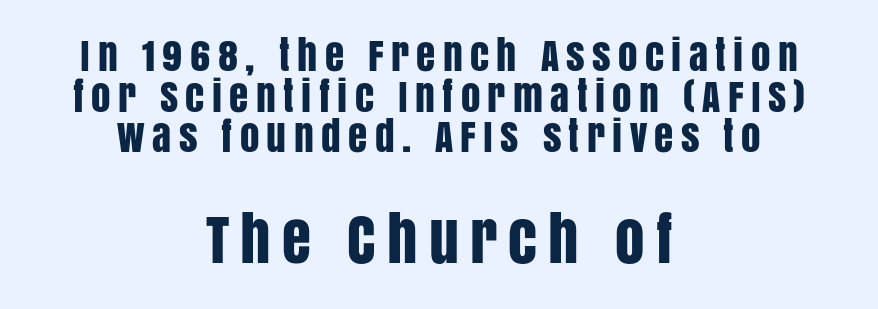
{"serif": "no", "italic": "no", "width": "condensed", "stroke_contrast": "low", "x_height": "large", "monospaced": "no", "underline": "no", "align": "center", "line_spacing": "tight", "line_spacing_ratio": 1.04, "larger_block": "second", "size_ratio": 1.51, "glyph_px": 59}
